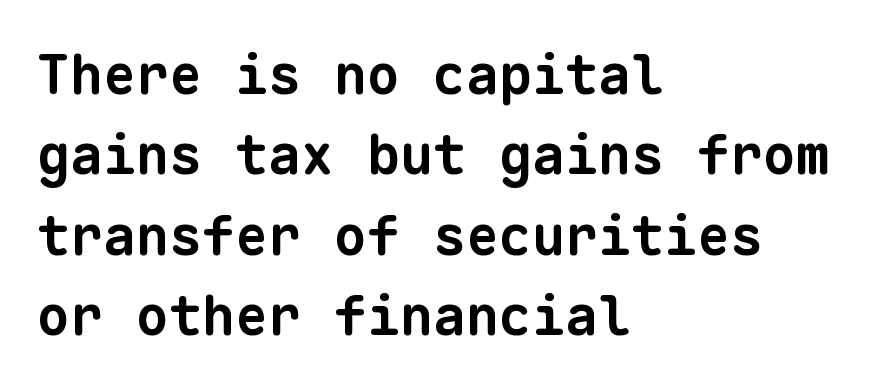
Tracking value appears to be zero — textbook default spacing. In terms of weight, the rendering is a true, heavy bold. Every character here occupies the same horizontal width, giving the sample a typewriter-like rhythm. Short and long lines alike share a common starting point at left.
